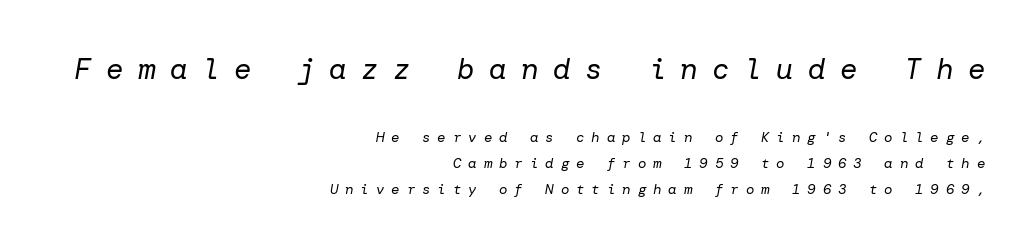
This reads as an unemphasized weight, regular at the heaviest. The passage shown leans; its letterforms are oblique. The type is letterspaced generously, with wide tracking. All the whitespace from short lines collects on the left.
